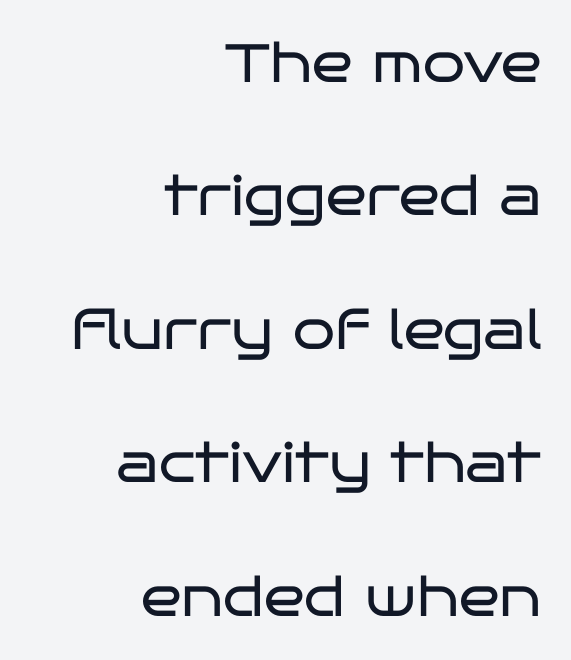
Q: Is the text bold? A: No.
Q: Is the text italic (slanted)? A: No, it is upright.
Q: Is the typeface a serif or a sans-serif typeface? A: Sans-serif.
Q: Is the text underlined? A: No.
Q: How is the paragraph aligned? A: Right-aligned.
Q: Is the spacing between letters normal or unusually wide? A: Normal.
Q: Is the spacing between lines tight, normal or loose? A: Loose.
Q: Width (condensed, normal, or wide)? A: Wide.
Q: Stroke contrast? A: Low.
Q: x-height? A: Large.
Q: Monospaced? A: No.
